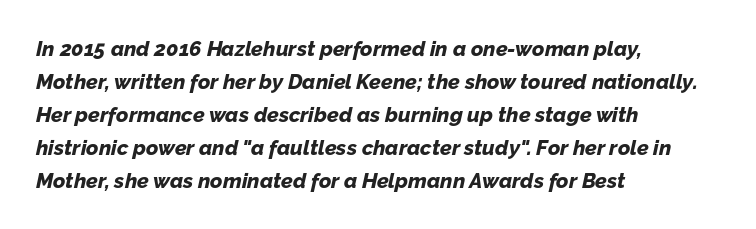
The image shows 21 px bold type, italic (leaning right); set left-aligned, normal line spacing (1.57x), normal letter spacing, not underlined.
